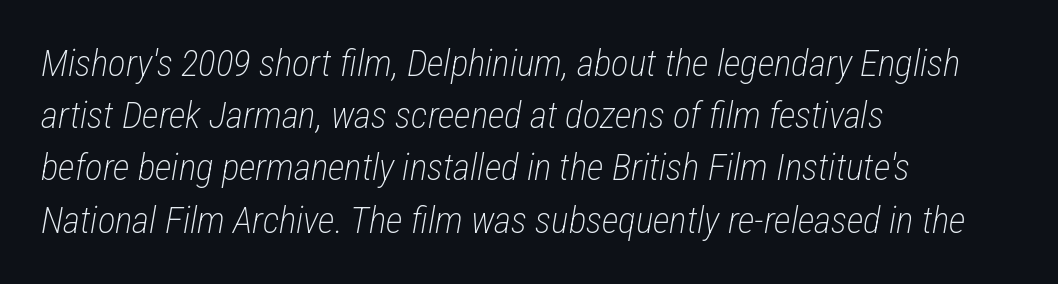
The image shows 37 px light, condensed type, italic (leaning right); set left-aligned, normal line spacing (1.41x), normal letter spacing, not underlined; low stroke contrast and a medium x-height.
